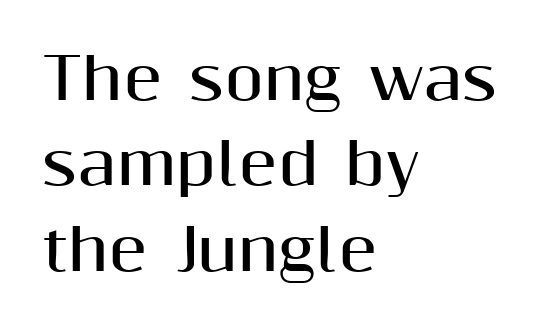
Quick note: not italic, upright. Summary of weight: heavy, a full bold. Quick note: underline off. Which margin do the lines hug? The left one — the right edge is uneven.
